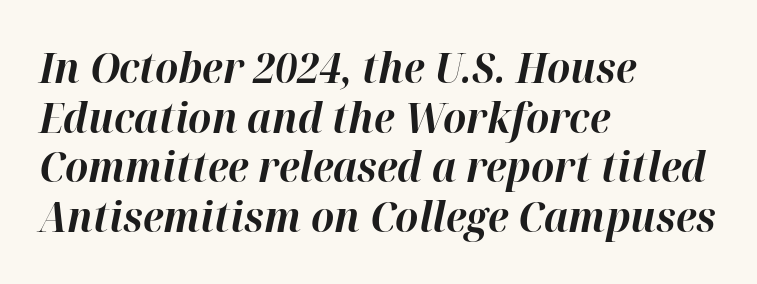
{"italic": "yes", "lean": "right", "slant_degrees": 12, "bold": "yes", "weight": "bold", "width": "normal", "stroke_contrast": "high", "x_height": "medium", "monospaced": "no", "underline": "no", "align": "left", "line_spacing_ratio": 1.21, "letter_spacing": "normal", "letter_spacing_em": 0.0, "glyph_px": 41}
